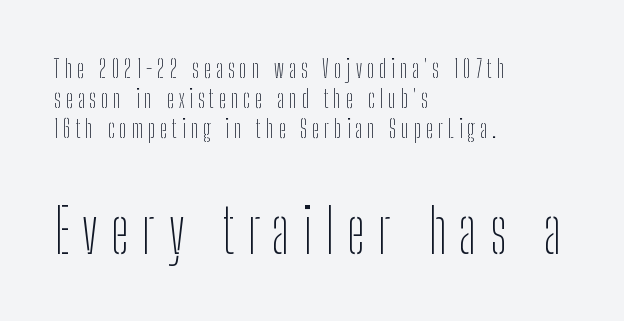
The image shows 61 px thin, condensed sans-serif type, upright; set left-aligned, normal line spacing (1.25x), unusually wide letter spacing (+0.21 em), not underlined; the second (bottom) block is 2.54x larger; low stroke contrast and a medium x-height.
